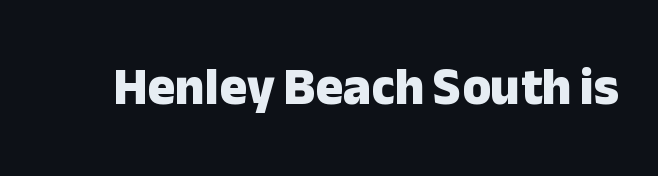
The image shows 52 px heavy sans-serif type, upright; set normal letter spacing, not underlined; low stroke contrast and a medium x-height.
